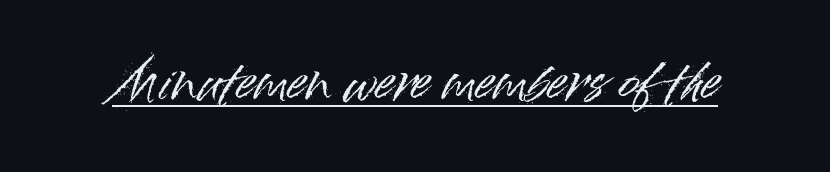
{"serif": "no", "width": "normal", "stroke_contrast": "high", "x_height": "small", "monospaced": "no", "underline": "yes", "letter_spacing": "normal", "letter_spacing_em": 0.0, "glyph_px": 50}
